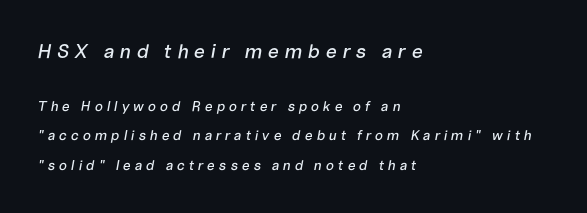
{"italic": "yes", "lean": "right", "slant_degrees": 10, "underline": "no", "align": "left", "line_spacing": "loose", "line_spacing_ratio": 2.13, "letter_spacing": "wide", "letter_spacing_em": 0.27, "larger_block": "first", "size_ratio": 1.43, "glyph_px": 20}
